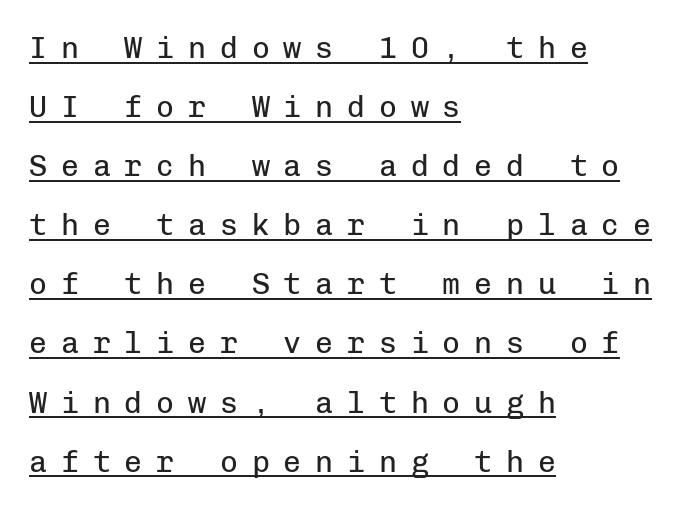
{"serif": "no", "italic": "no", "bold": "no", "weight": "regular", "width": "normal", "stroke_contrast": "low", "x_height": "medium", "monospaced": "yes", "underline": "yes", "align": "left", "line_spacing": "loose", "line_spacing_ratio": 1.97, "letter_spacing": "wide", "letter_spacing_em": 0.46, "glyph_px": 30}
